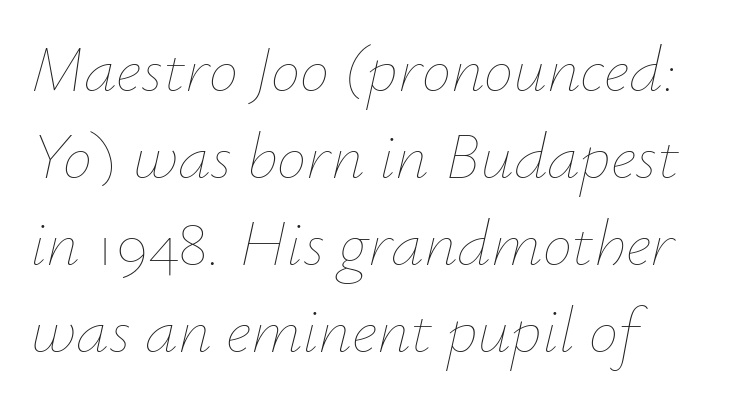
The image shows 66 px thin type, italic (leaning right); set left-aligned, normal line spacing (1.32x), normal letter spacing, not underlined; low stroke contrast and a small x-height.
